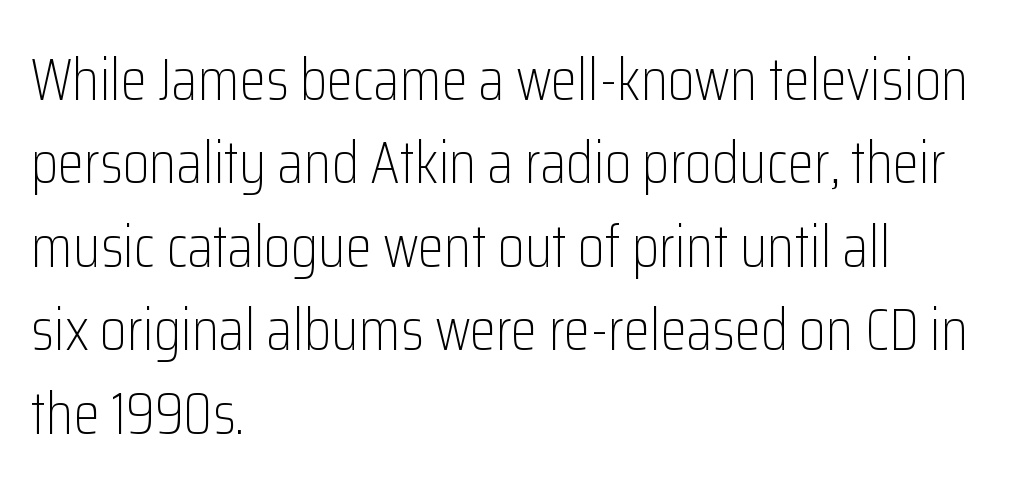
Q: Is the text bold? A: No.
Q: Is the text italic (slanted)? A: No, it is upright.
Q: Is the typeface a serif or a sans-serif typeface? A: Sans-serif.
Q: Is the text underlined? A: No.
Q: How is the paragraph aligned? A: Left-aligned.
Q: Is the spacing between letters normal or unusually wide? A: Normal.
Q: Is the spacing between lines tight, normal or loose? A: Normal.
Q: Width (condensed, normal, or wide)? A: Condensed.
Q: Stroke contrast? A: Low.
Q: x-height? A: Medium.
Q: Monospaced? A: No.
